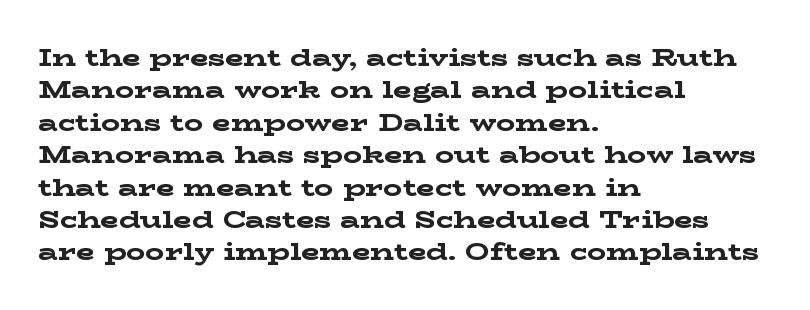
{"italic": "no", "bold": "yes", "underline": "no", "align": "left", "line_spacing": "normal", "line_spacing_ratio": 1.35, "letter_spacing": "normal", "letter_spacing_em": 0.0, "glyph_px": 24}
